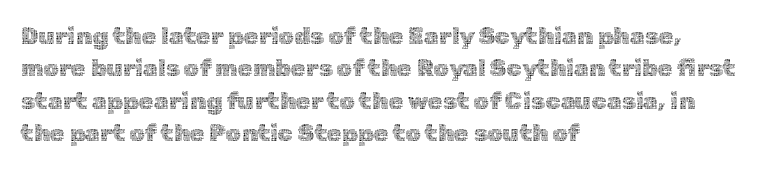
The typesetter chose a ragged-right arrangement here. In terms of letterspacing, this is plain default setting. Descenders hang freely into open space. A typesetter would call this leading conventional body-copy spacing. Stems and bowls with no extra thickness — not bold.
